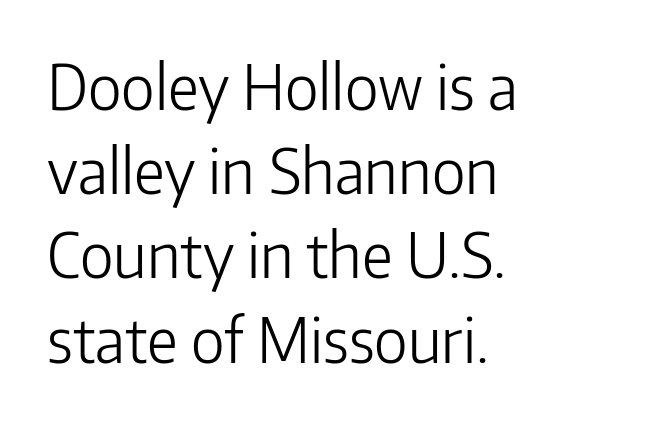
The image shows 61 px light sans-serif type, upright; set left-aligned, normal line spacing (1.38x), normal letter spacing, not underlined; low stroke contrast and a medium x-height.
